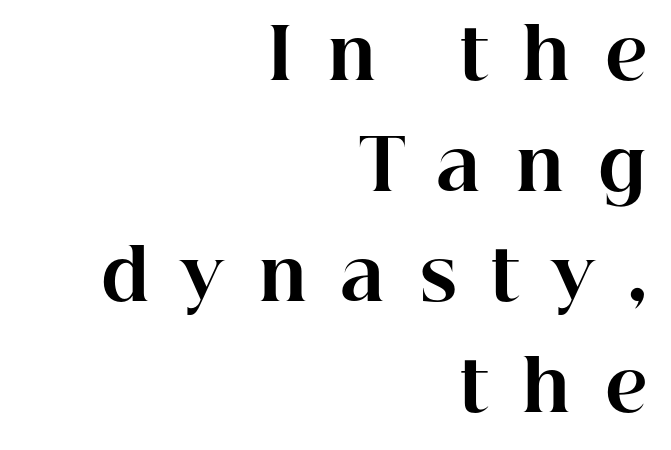
{"serif": "yes", "italic": "no", "bold": "yes", "weight": "bold", "width": "normal", "stroke_contrast": "high", "x_height": "medium", "monospaced": "no", "underline": "no", "align": "right", "line_spacing": "normal", "line_spacing_ratio": 1.58, "letter_spacing": "wide", "letter_spacing_em": 0.48, "glyph_px": 70}
